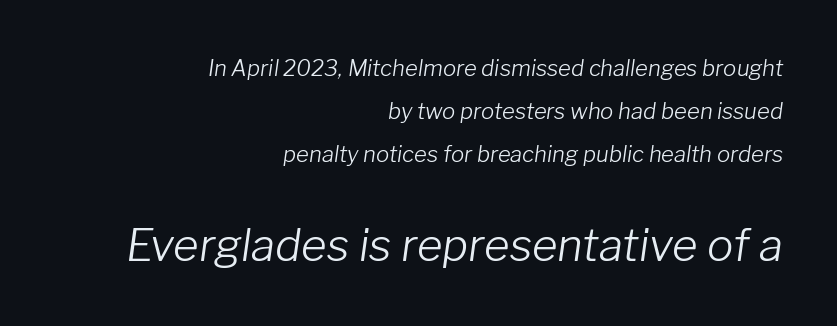
Q: Is the text bold? A: No.
Q: Is the text italic (slanted)? A: Yes, it leans right by about 8 degrees.
Q: Is the text underlined? A: No.
Q: How is the paragraph aligned? A: Right-aligned.
Q: Is the spacing between letters normal or unusually wide? A: Normal.
Q: Is the spacing between lines tight, normal or loose? A: Loose.
Q: Which block of text is set in a larger size, the first (top) or the second (bottom)? A: The second (bottom) one.
Q: Width (condensed, normal, or wide)? A: Normal.
Q: Stroke contrast? A: Low.
Q: x-height? A: Medium.
Q: Monospaced? A: No.
